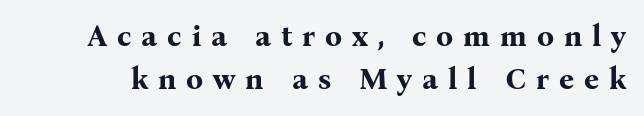
Q: Is the text bold? A: Yes.
Q: Is the text italic (slanted)? A: No, it is upright.
Q: Is the typeface a serif or a sans-serif typeface? A: Serif.
Q: Is the text underlined? A: No.
Q: Is the spacing between letters normal or unusually wide? A: Unusually wide.
Q: Is the spacing between lines tight, normal or loose? A: Normal.
Q: Width (condensed, normal, or wide)? A: Normal.
Q: Stroke contrast? A: Medium.
Q: x-height? A: Medium.
Q: Monospaced? A: No.
